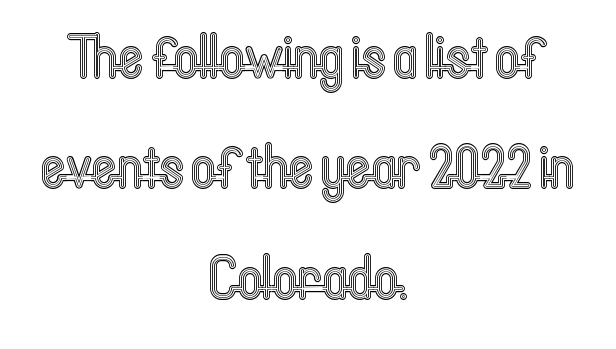
The image shows 60 px condensed type, upright; set centered, line spacing 1.84x, normal letter spacing, not underlined; a medium x-height.
